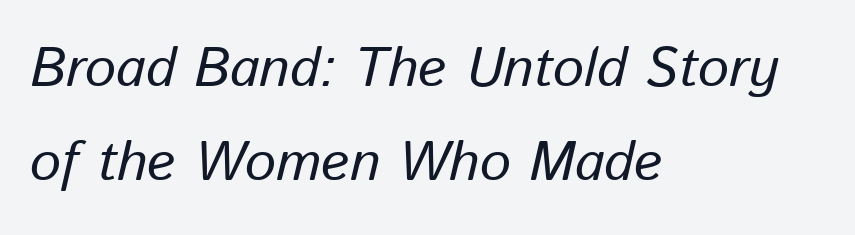
Line starts are locked; line ends wander. The foot of each line stays bare and open. Note the varied advance widths — an 'i' is clearly narrower than an 'm'. You can tell it's italic because the verticals aren't actually vertical. Caption: standard tracking, unaltered.
